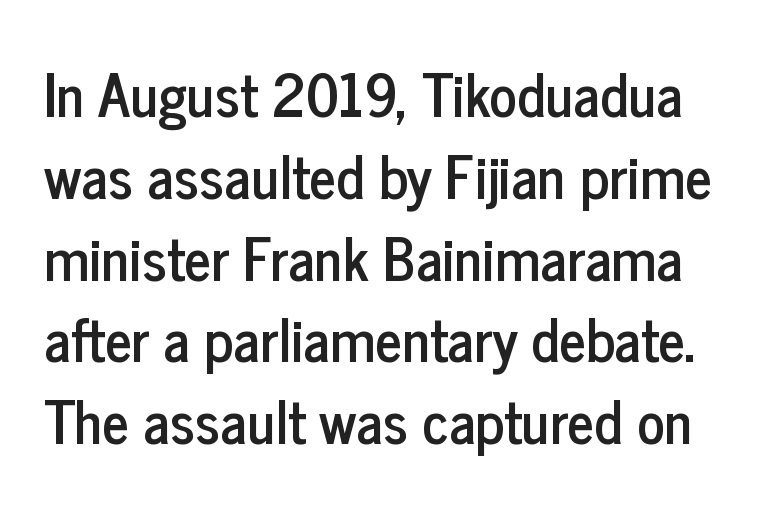
This sample uses plain, unmodified letter spacing. Nobody drew a line under any word here. The face used here is a sans, in the tradition of grotesques and geometrics. Looks like regular typesetting: each glyph gets only the width it needs.
